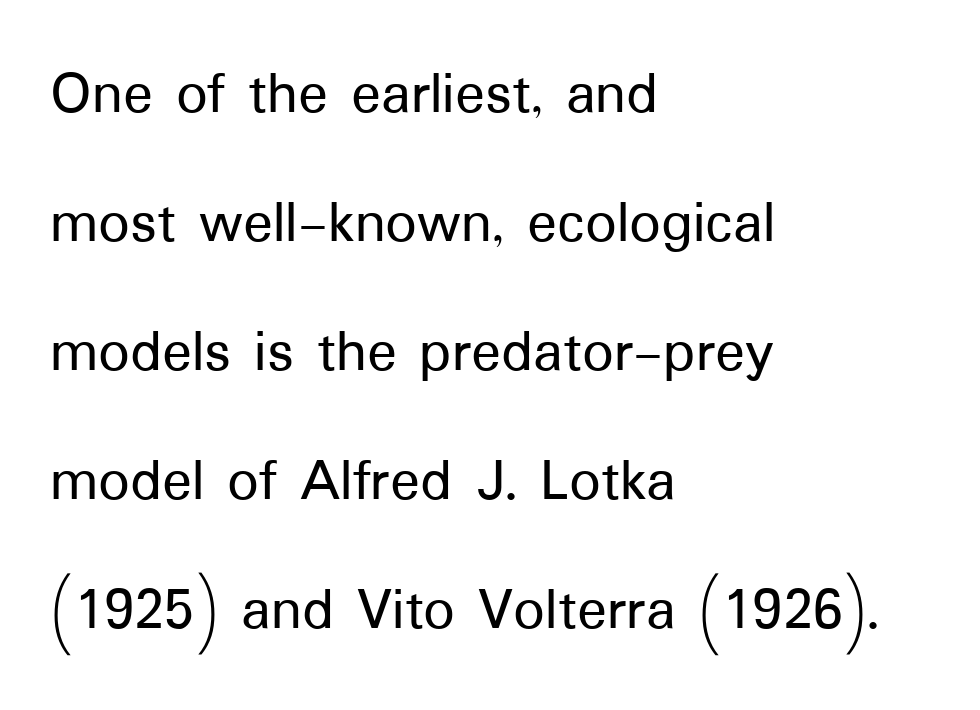
Letter spacing: default. One-word summary of the alignment: left. Descenders are the only things crossing below the line. Tall strokes in this sample are plumb rather than angled. These lines are composed in type without serifs.
